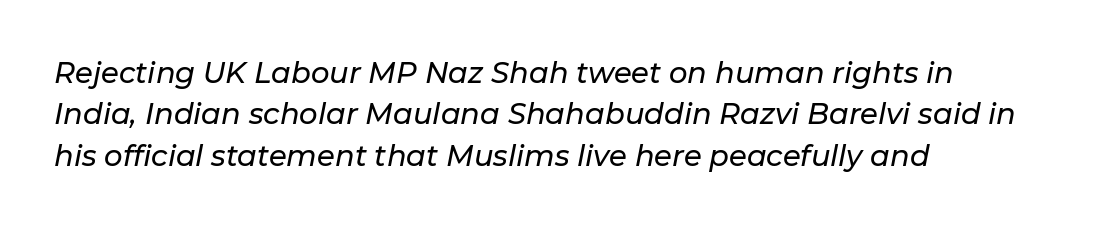
Q: Is the text italic (slanted)? A: Yes, it leans right by about 11 degrees.
Q: Is the text underlined? A: No.
Q: How is the paragraph aligned? A: Left-aligned.
Q: Is the spacing between letters normal or unusually wide? A: Normal.
Q: Is the spacing between lines tight, normal or loose? A: Normal.
Q: Width (condensed, normal, or wide)? A: Normal.
Q: Stroke contrast? A: Low.
Q: x-height? A: Medium.
Q: Monospaced? A: No.
